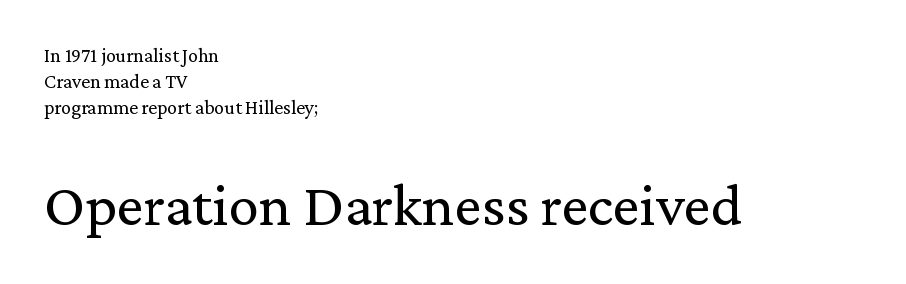
The image shows 61 px regular-weight serif type, upright; set left-aligned, normal line spacing (1.29x), normal letter spacing, not underlined; the second (bottom) block is 3.05x larger; low stroke contrast and a medium x-height.
